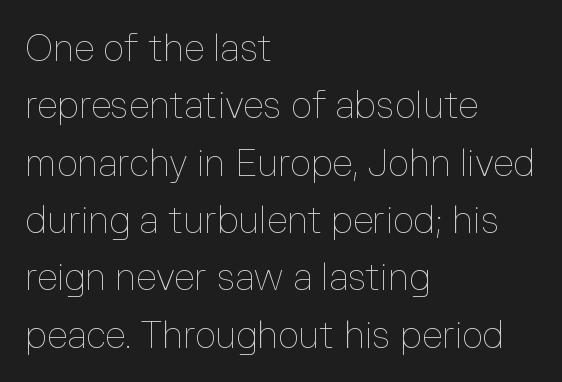
The image shows 37 px thin type, upright; set left-aligned, normal line spacing (1.55x), normal letter spacing, not underlined; low stroke contrast and a medium x-height.
